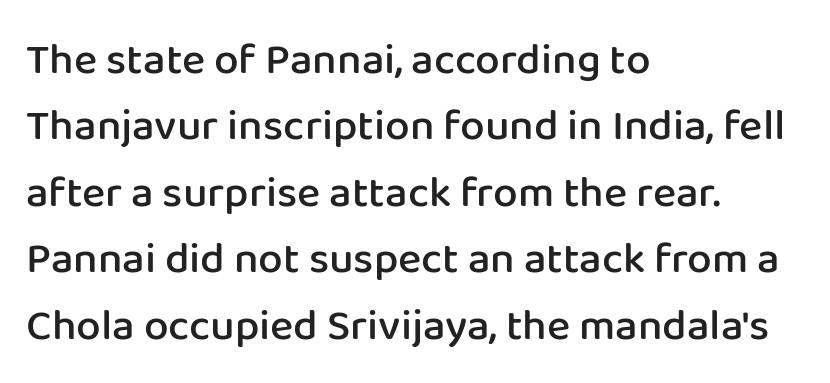
The type sits square on the baseline with zero lean. Looks like regular typesetting: each glyph gets only the width it needs. Where is the straight margin? On the left. What's the leading like? Ordinary, nothing unusual. You could call the tracking neutral — neither tight nor loose.
